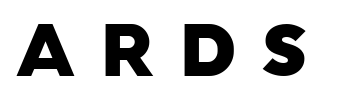
The image shows 74 px heavy sans-serif type, upright; set unusually wide letter spacing (+0.35 em), not underlined; low stroke contrast and a medium x-height.
